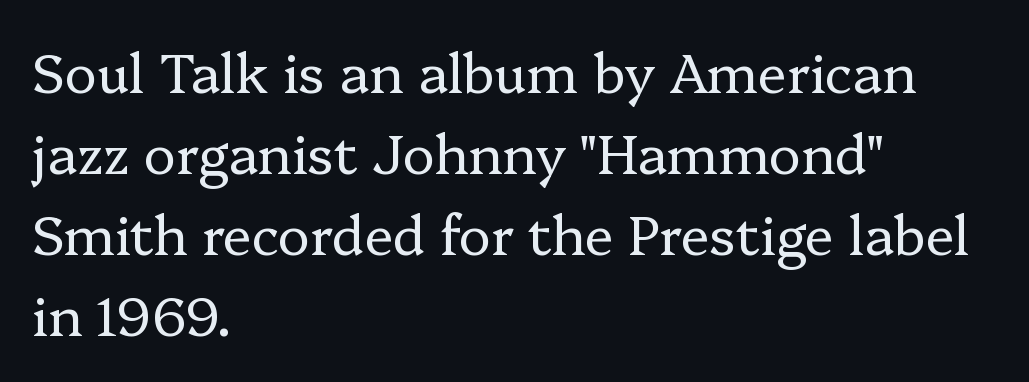
Stem width sits at or under what a default text font uses. Honestly, there is no underline to notice here at all. Is there much room between lines? A standard amount, neither cramped nor airy. The setting favours the left margin, as ordinary paragraphs usually do. Think of a printed novel: that variable character pitch is what you see here.
